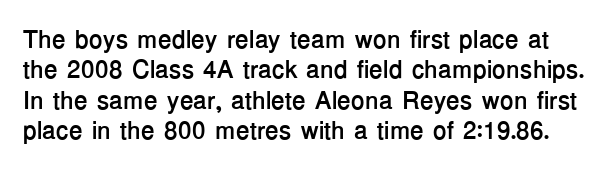
Short note: letters normally spaced. Do the letters lean? They stand straight. Anything drawn beneath the words? Only blank space. Does the weight exceed regular? Yes, all the way to bold.
